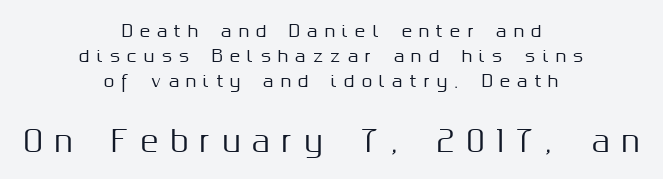
The image shows 29 px sans-serif type, upright; set centered, normal line spacing (1.48x), unusually wide letter spacing (+0.42 em), not underlined; the second (bottom) block is 1.71x larger; medium stroke contrast and a medium x-height.
